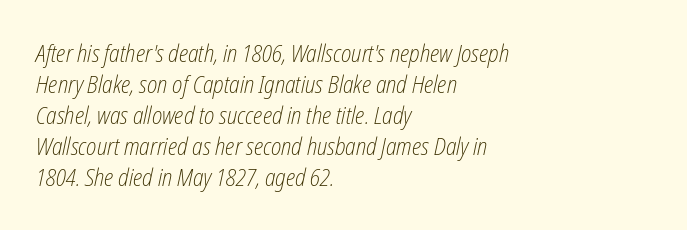
Quick note: interline space is typical. The tracking reads as untouched default to a designer's eye. Words float on clear page, feet unadorned. Looking at the ascenders, they clearly lean.
